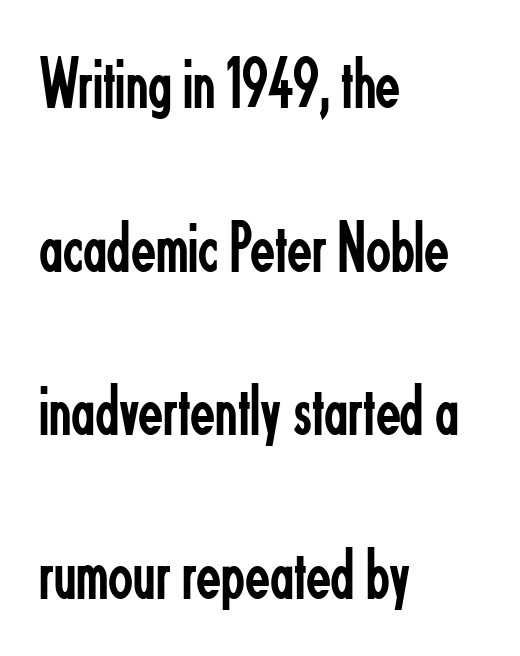
{"serif": "no", "italic": "no", "bold": "no", "weight": "regular", "width": "condensed", "stroke_contrast": "low", "x_height": "small", "monospaced": "no", "underline": "no", "align": "left", "line_spacing": "loose", "line_spacing_ratio": 2.24, "letter_spacing": "normal", "letter_spacing_em": 0.0, "glyph_px": 73}
